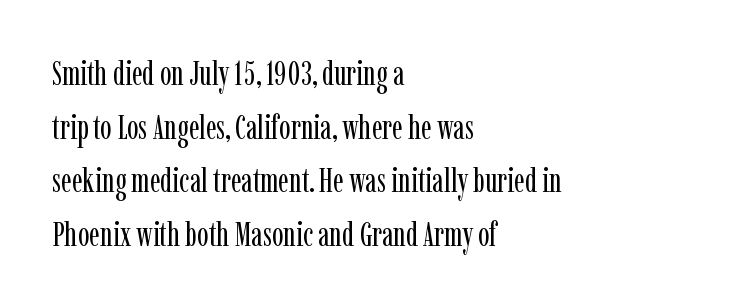
Are there feet on the stems? There are — it's a serif. The block of text has a typical density, with ordinary space between rows. Notice how the stems are strictly vertical — no italics here. Think of a printed novel: that variable character pitch is what you see here. Is the letter spacing exaggerated? No — it looks like the ordinary default.
